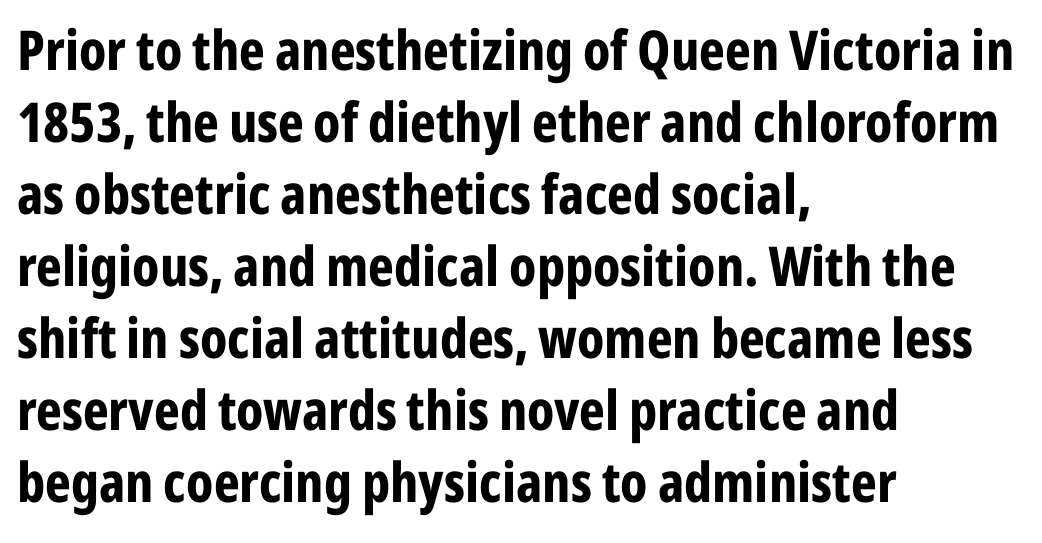
Q: Is the text bold? A: Yes.
Q: Is the text italic (slanted)? A: No, it is upright.
Q: Is the typeface a serif or a sans-serif typeface? A: Sans-serif.
Q: Is the text underlined? A: No.
Q: How is the paragraph aligned? A: Left-aligned.
Q: Is the spacing between letters normal or unusually wide? A: Normal.
Q: Is the spacing between lines tight, normal or loose? A: Normal.
Q: Width (condensed, normal, or wide)? A: Condensed.
Q: Stroke contrast? A: Low.
Q: x-height? A: Medium.
Q: Monospaced? A: No.
